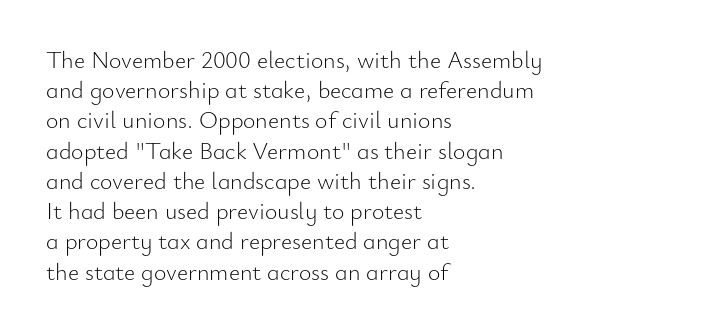
{"italic": "no", "bold": "no", "underline": "no", "align": "left", "line_spacing": "normal", "line_spacing_ratio": 1.26, "letter_spacing": "normal", "letter_spacing_em": 0.0, "glyph_px": 24}
